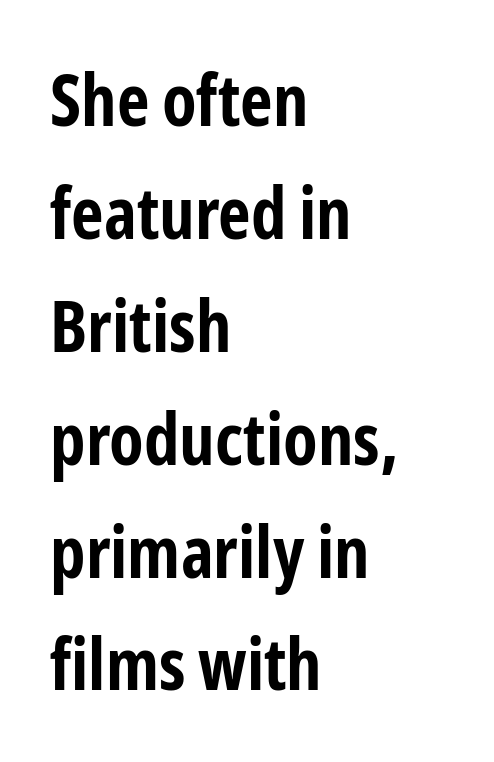
Just letters on the line, the space beneath them empty. The face used here is proportionally spaced, like ordinary book or web type. A normal amount of white space separates one row of letters from the next. Set as a true bold cut, around the 700 mark. A typesetter would label this face a sans. Horizontally, the lines are justified to the leading edge only.
